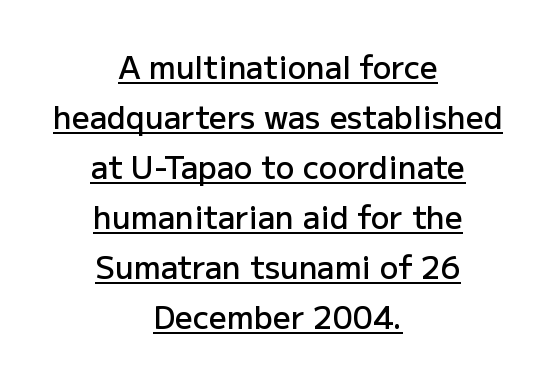
{"serif": "no", "italic": "no", "bold": "semi", "weight": "semibold", "width": "normal", "stroke_contrast": "low", "x_height": "medium", "monospaced": "no", "underline": "yes", "align": "center", "line_spacing": "normal", "line_spacing_ratio": 1.61, "letter_spacing": "normal", "letter_spacing_em": 0.0, "glyph_px": 31}
